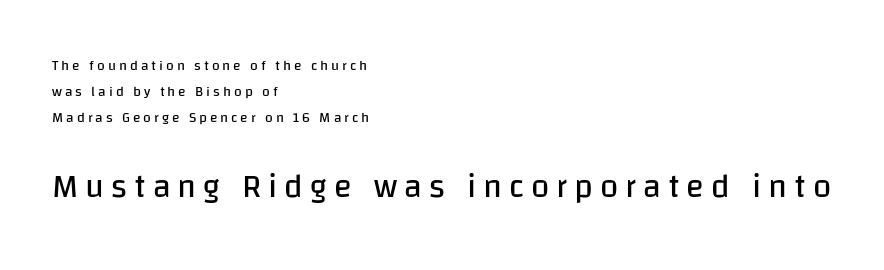
{"serif": "no", "italic": "no", "bold": "no", "weight": "regular", "width": "normal", "stroke_contrast": "low", "x_height": "large", "monospaced": "no", "underline": "no", "align": "left", "line_spacing_ratio": 1.84, "letter_spacing": "wide", "letter_spacing_em": 0.21, "larger_block": "second", "size_ratio": 2.36, "glyph_px": 33}
